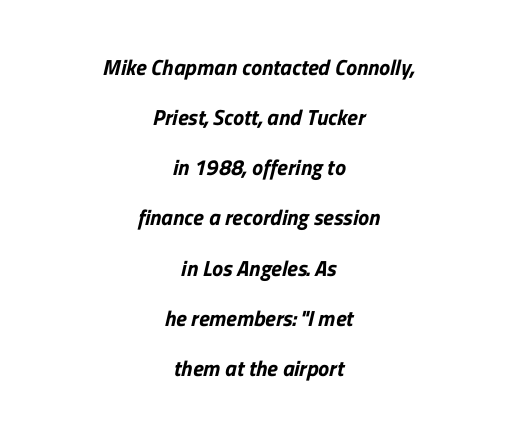
The image shows 22 px text type; set centered, loose line spacing (2.28x), normal letter spacing, not underlined.
